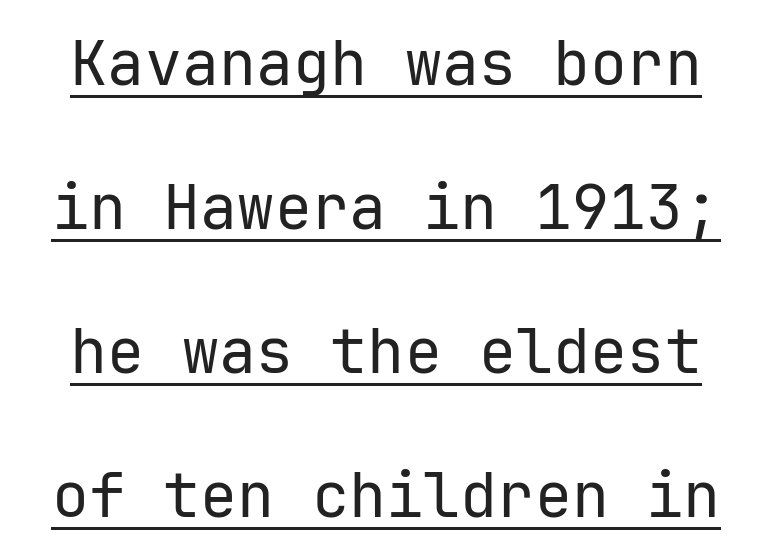
Q: Is the text bold? A: No.
Q: Is the text italic (slanted)? A: No, it is upright.
Q: Is the typeface a serif or a sans-serif typeface? A: Sans-serif.
Q: Is the text underlined? A: Yes.
Q: Is the spacing between letters normal or unusually wide? A: Normal.
Q: Is the spacing between lines tight, normal or loose? A: Loose.
Q: Width (condensed, normal, or wide)? A: Normal.
Q: Stroke contrast? A: Low.
Q: x-height? A: Medium.
